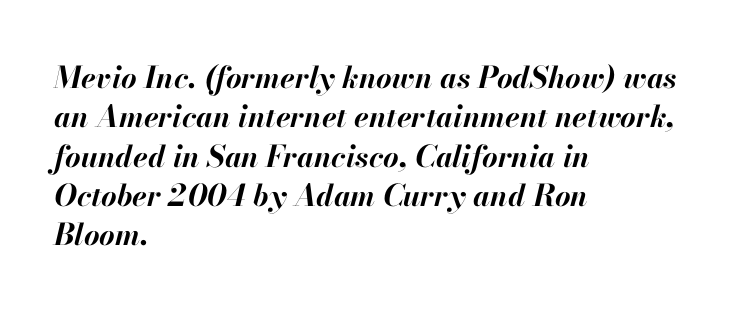
The image shows 30 px bold type, italic (leaning right); set left-aligned, normal line spacing (1.31x), normal letter spacing, not underlined; high stroke contrast and a small x-height.
